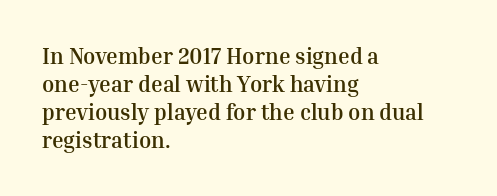
{"italic": "no", "bold": "yes", "underline": "no", "align": "left", "line_spacing": "normal", "line_spacing_ratio": 1.28, "letter_spacing": "normal", "letter_spacing_em": 0.0, "glyph_px": 22}
